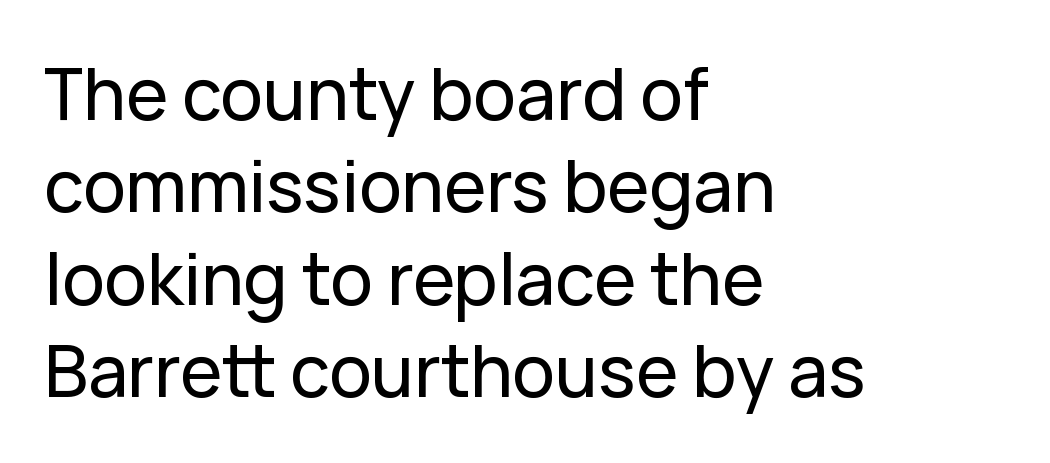
Q: Is the text italic (slanted)? A: No, it is upright.
Q: Is the typeface a serif or a sans-serif typeface? A: Sans-serif.
Q: Is the text underlined? A: No.
Q: How is the paragraph aligned? A: Left-aligned.
Q: Is the spacing between letters normal or unusually wide? A: Normal.
Q: Is the spacing between lines tight, normal or loose? A: Normal.
Q: Width (condensed, normal, or wide)? A: Normal.
Q: Stroke contrast? A: Low.
Q: x-height? A: Medium.
Q: Monospaced? A: No.
